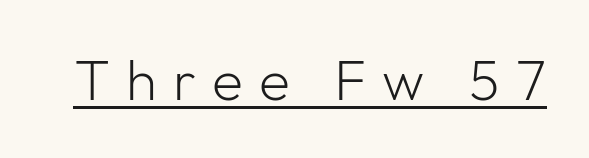
Q: Is the text bold? A: No.
Q: Is the text italic (slanted)? A: No, it is upright.
Q: Is the typeface a serif or a sans-serif typeface? A: Sans-serif.
Q: Is the text underlined? A: Yes.
Q: Is the spacing between letters normal or unusually wide? A: Unusually wide.
Q: Width (condensed, normal, or wide)? A: Normal.
Q: Stroke contrast? A: Low.
Q: x-height? A: Medium.
Q: Monospaced? A: No.
